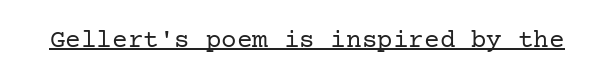
Short note: letters normally spaced. Is this a heavy cut? Hardly; it is regular or lighter. This sample uses an upright cut, with every glyph sitting square on the baseline. Is there an underline? Yes — a line sits under the letters.
